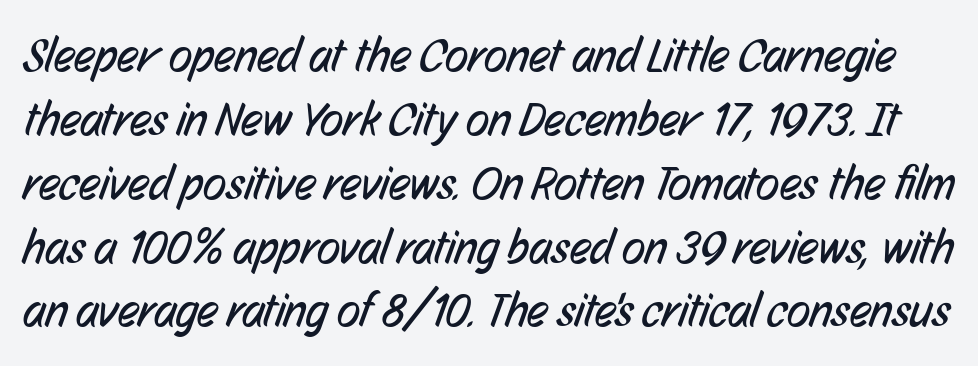
Q: Is the text bold? A: No.
Q: Is the typeface a serif or a sans-serif typeface? A: Sans-serif.
Q: Is the text underlined? A: No.
Q: Is the spacing between letters normal or unusually wide? A: Normal.
Q: Is the spacing between lines tight, normal or loose? A: Normal.
Q: Width (condensed, normal, or wide)? A: Condensed.
Q: Stroke contrast? A: Low.
Q: x-height? A: Medium.
Q: Monospaced? A: No.
